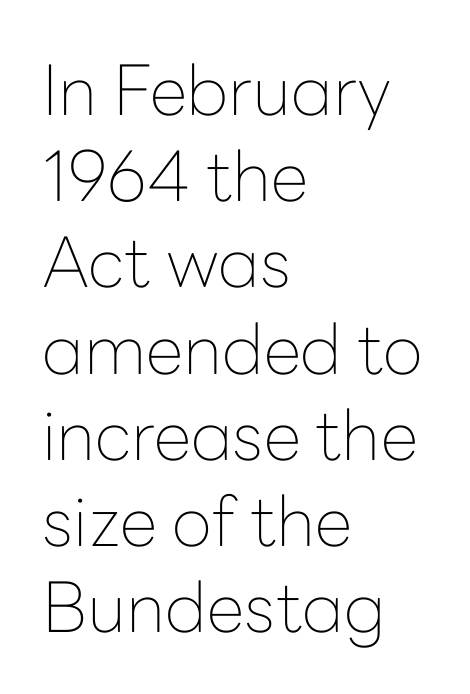
Q: Is the text bold? A: No.
Q: Is the text italic (slanted)? A: No, it is upright.
Q: Is the typeface a serif or a sans-serif typeface? A: Sans-serif.
Q: Is the text underlined? A: No.
Q: How is the paragraph aligned? A: Left-aligned.
Q: Is the spacing between letters normal or unusually wide? A: Normal.
Q: Is the spacing between lines tight, normal or loose? A: Normal.
Q: Width (condensed, normal, or wide)? A: Normal.
Q: Stroke contrast? A: Low.
Q: x-height? A: Medium.
Q: Monospaced? A: No.
